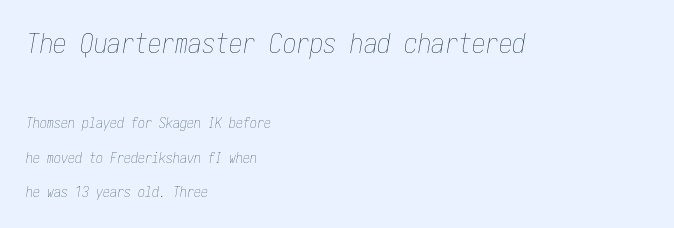
Q: Is the text bold? A: No.
Q: Is the text italic (slanted)? A: Yes, it leans right by about 10 degrees.
Q: Is the text underlined? A: No.
Q: How is the paragraph aligned? A: Left-aligned.
Q: Is the spacing between letters normal or unusually wide? A: Normal.
Q: Is the spacing between lines tight, normal or loose? A: Loose.
Q: Which block of text is set in a larger size, the first (top) or the second (bottom)? A: The first (top) one.
